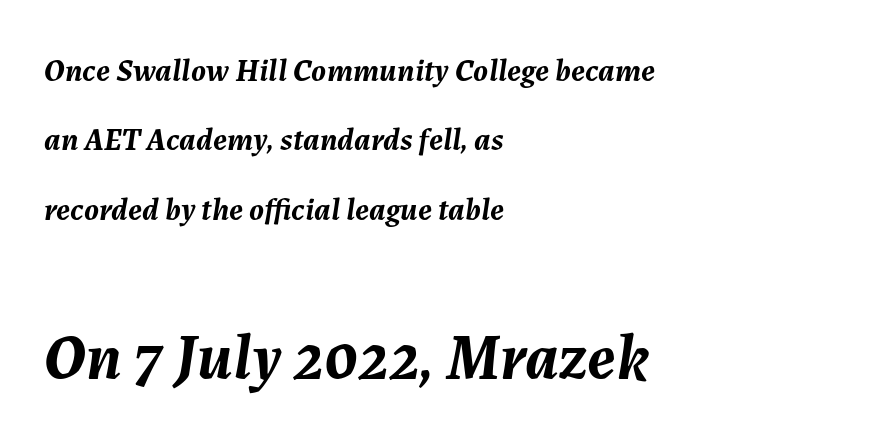
{"italic": "yes", "lean": "right", "slant_degrees": 7, "bold": "yes", "weight": "semibold", "width": "normal", "stroke_contrast": "medium", "x_height": "medium", "monospaced": "no", "underline": "no", "align": "left", "line_spacing": "loose", "line_spacing_ratio": 2.17, "letter_spacing": "normal", "letter_spacing_em": 0.0, "larger_block": "second", "size_ratio": 2.03, "glyph_px": 65}
